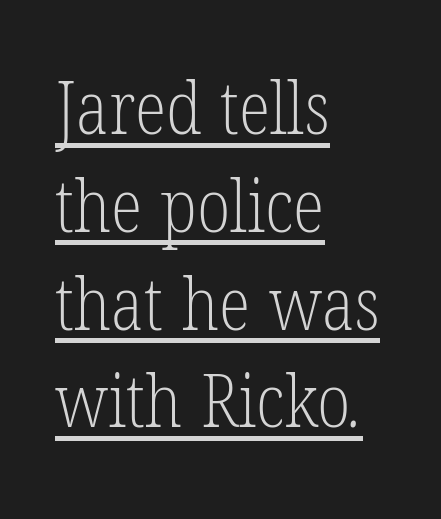
The image shows 73 px light, condensed serif type; set left-aligned, normal line spacing (1.34x), normal letter spacing, underlined; low stroke contrast and a medium x-height.
